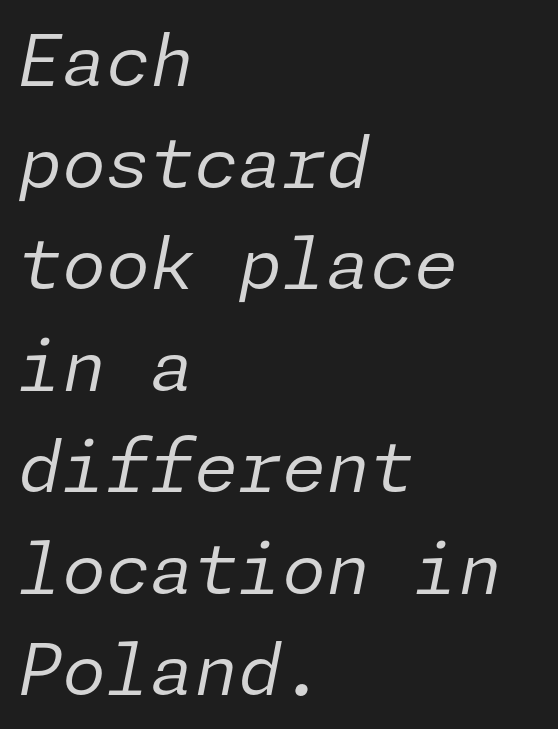
Q: Is the text bold? A: No.
Q: Is the text italic (slanted)? A: Yes, it leans right by about 11 degrees.
Q: Is the text underlined? A: No.
Q: How is the paragraph aligned? A: Left-aligned.
Q: Is the spacing between letters normal or unusually wide? A: Normal.
Q: Is the spacing between lines tight, normal or loose? A: Normal.
Q: Width (condensed, normal, or wide)? A: Normal.
Q: Stroke contrast? A: Low.
Q: x-height? A: Medium.
